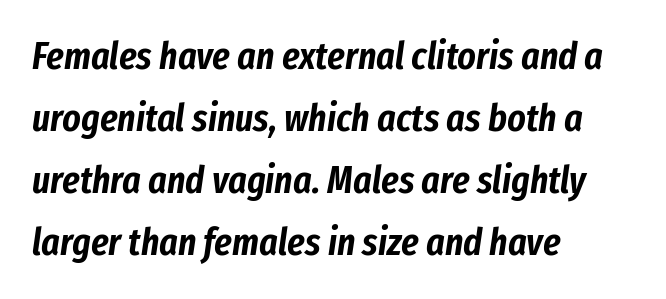
{"italic": "yes", "lean": "right", "slant_degrees": 8, "width": "condensed", "stroke_contrast": "low", "x_height": "medium", "monospaced": "no", "underline": "no", "align": "left", "line_spacing": "normal", "line_spacing_ratio": 1.59, "letter_spacing": "normal", "letter_spacing_em": 0.0, "glyph_px": 39}
